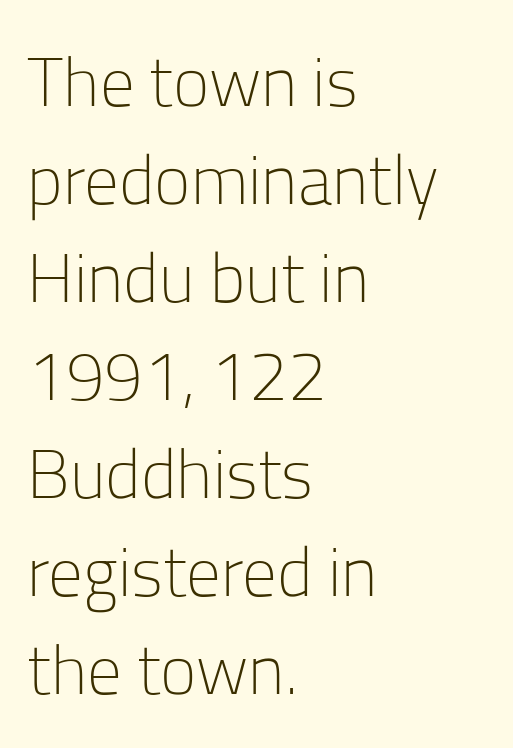
Q: Is the text bold? A: No.
Q: Is the text italic (slanted)? A: No, it is upright.
Q: Is the typeface a serif or a sans-serif typeface? A: Sans-serif.
Q: Is the text underlined? A: No.
Q: How is the paragraph aligned? A: Left-aligned.
Q: Is the spacing between letters normal or unusually wide? A: Normal.
Q: Is the spacing between lines tight, normal or loose? A: Normal.
Q: Width (condensed, normal, or wide)? A: Normal.
Q: Stroke contrast? A: Low.
Q: x-height? A: Medium.
Q: Monospaced? A: No.
